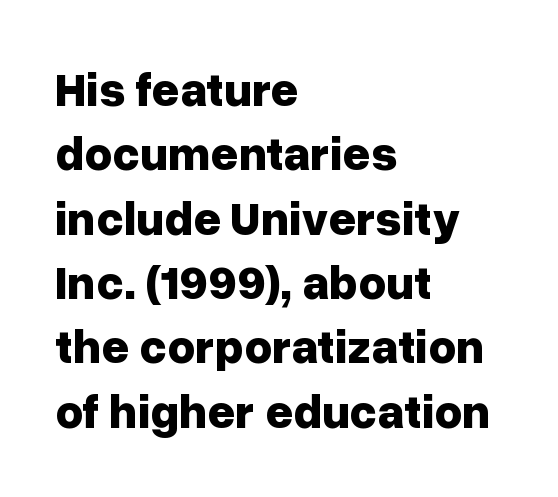
The image shows 48 px bold sans-serif type, upright; set left-aligned, normal line spacing (1.34x), normal letter spacing, not underlined; low stroke contrast and a medium x-height.
